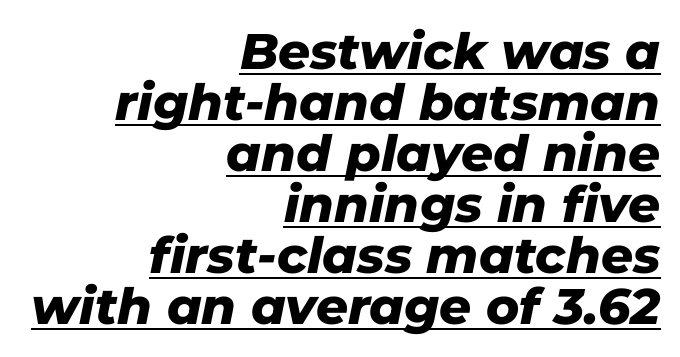
In terms of leading, this rendering errs on the cramped side. Chunky letters — that's bold for sure. Glance below the letters and you will spot a drawn line. Proportional: the letters do not fall into vertical columns.
